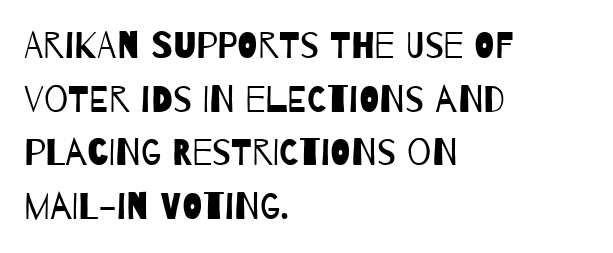
{"serif": "no", "bold": "no", "weight": "regular", "width": "condensed", "stroke_contrast": "low", "x_height": "large", "monospaced": "no", "underline": "no", "align": "left", "line_spacing": "normal", "line_spacing_ratio": 1.41, "letter_spacing": "normal", "letter_spacing_em": 0.0, "glyph_px": 38}
